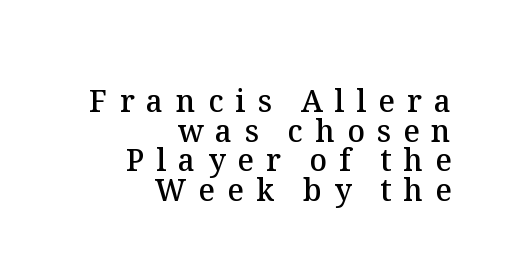
{"italic": "no", "bold": "semi", "weight": "semibold", "width": "normal", "stroke_contrast": "medium", "x_height": "medium", "monospaced": "no", "underline": "no", "align": "right", "line_spacing": "tight", "line_spacing_ratio": 0.99, "letter_spacing": "wide", "letter_spacing_em": 0.41, "glyph_px": 30}
